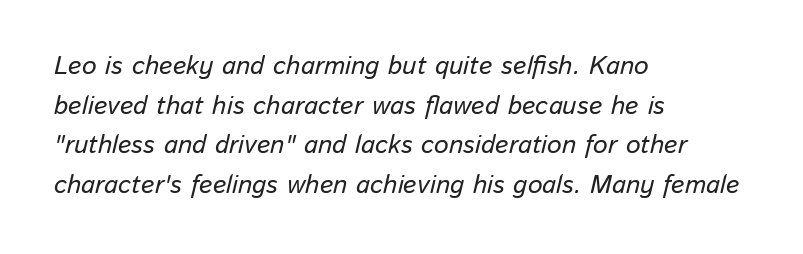
Q: Is the text italic (slanted)? A: Yes, it leans right by about 13 degrees.
Q: Is the text underlined? A: No.
Q: How is the paragraph aligned? A: Left-aligned.
Q: Is the spacing between letters normal or unusually wide? A: Normal.
Q: Is the spacing between lines tight, normal or loose? A: Normal.
